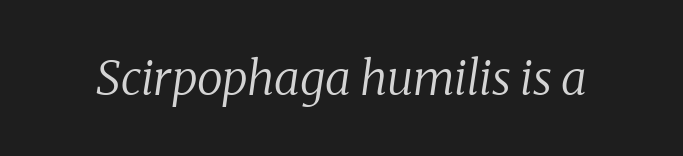
Q: Is the text bold? A: No.
Q: Is the text italic (slanted)? A: Yes, it leans right by about 8 degrees.
Q: Is the typeface a serif or a sans-serif typeface? A: Serif.
Q: Is the text underlined? A: No.
Q: Is the spacing between letters normal or unusually wide? A: Normal.
Q: Width (condensed, normal, or wide)? A: Normal.
Q: Stroke contrast? A: Low.
Q: x-height? A: Medium.
Q: Monospaced? A: No.
